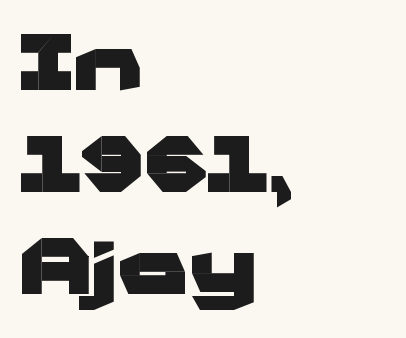
The image shows 78 px heavy, wide sans-serif type, upright; set left-aligned, normal line spacing (1.31x), normal letter spacing, not underlined; low stroke contrast and a medium x-height.
